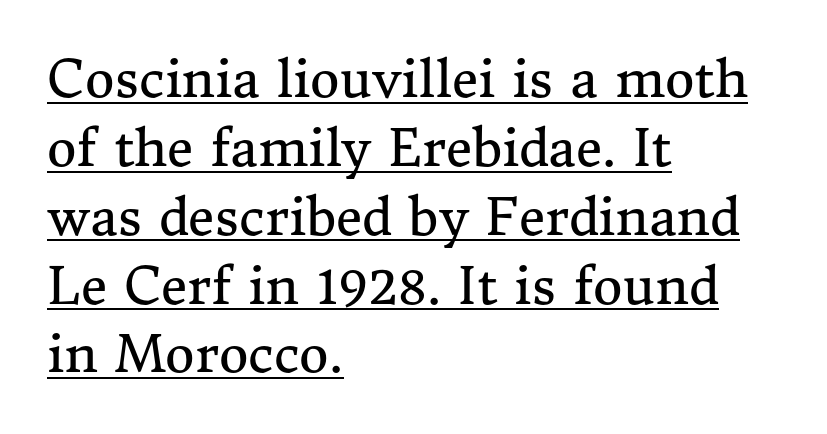
The strokes carry an ordinary text weight at most. These lines are rendered in a variable-pitch font. Layout note: lines flush left. These lines keep a tight, regular rhythm from letter to letter. Note: serifs present on the glyphs. The lettering is marked with a stroke running underneath it.
